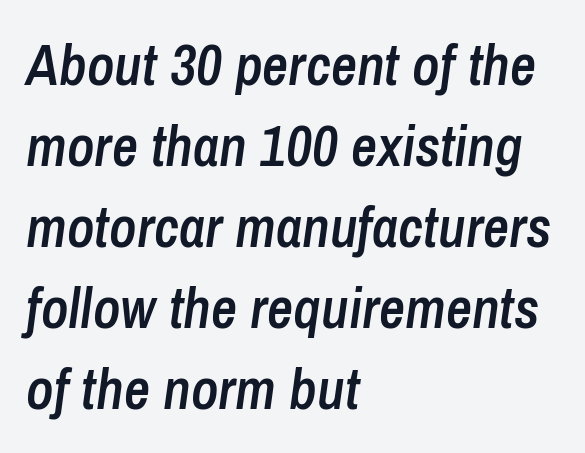
Q: Is the text bold? A: Semi-bold.
Q: Is the text italic (slanted)? A: Yes, it leans right by about 8 degrees.
Q: Is the text underlined? A: No.
Q: How is the paragraph aligned? A: Left-aligned.
Q: Is the spacing between letters normal or unusually wide? A: Normal.
Q: Is the spacing between lines tight, normal or loose? A: Normal.
Q: Width (condensed, normal, or wide)? A: Condensed.
Q: Stroke contrast? A: Low.
Q: x-height? A: Medium.
Q: Monospaced? A: No.
